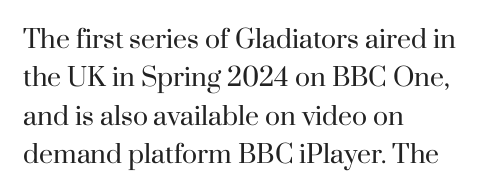
This sample uses an upright cut, with every glyph sitting square on the baseline. The string is rendered with underlining switched off. Tracking value appears to be zero — textbook default spacing. The lines in this sample share a left origin and differ only in where they stop. Vertical spacing — default.
